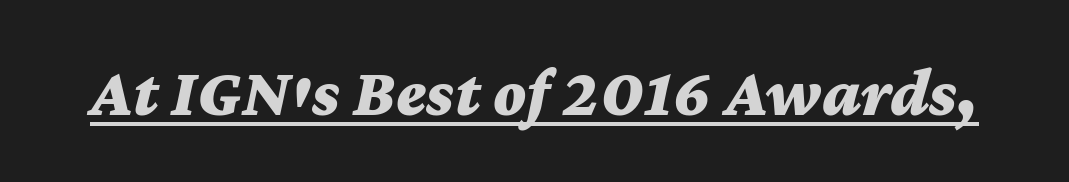
{"italic": "yes", "lean": "right", "slant_degrees": 12, "bold": "yes", "weight": "bold", "width": "wide", "stroke_contrast": "medium", "x_height": "medium", "monospaced": "no", "underline": "yes", "letter_spacing": "normal", "letter_spacing_em": 0.0, "glyph_px": 69}
